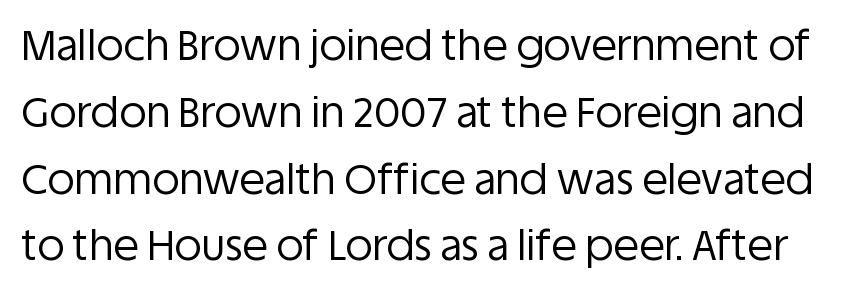
Q: Is the text bold? A: No.
Q: Is the text italic (slanted)? A: No, it is upright.
Q: Is the typeface a serif or a sans-serif typeface? A: Sans-serif.
Q: Is the text underlined? A: No.
Q: Is the spacing between letters normal or unusually wide? A: Normal.
Q: Is the spacing between lines tight, normal or loose? A: Normal.
Q: Width (condensed, normal, or wide)? A: Normal.
Q: Stroke contrast? A: Low.
Q: x-height? A: Large.
Q: Monospaced? A: No.
